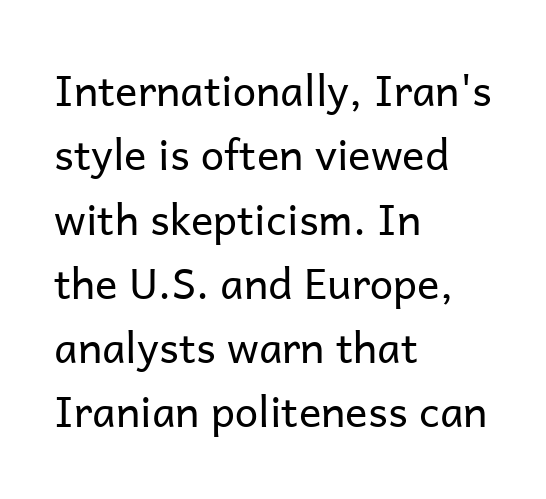
A typesetter would label this face a sans. The axis of the letterforms is exactly vertical. Horizontal alignment here is leftward, the default for most running prose. Quick note: underline off. The tracking reads as untouched default to a designer's eye. Baseline-to-baseline distance is the conventional proportion of letter height.
